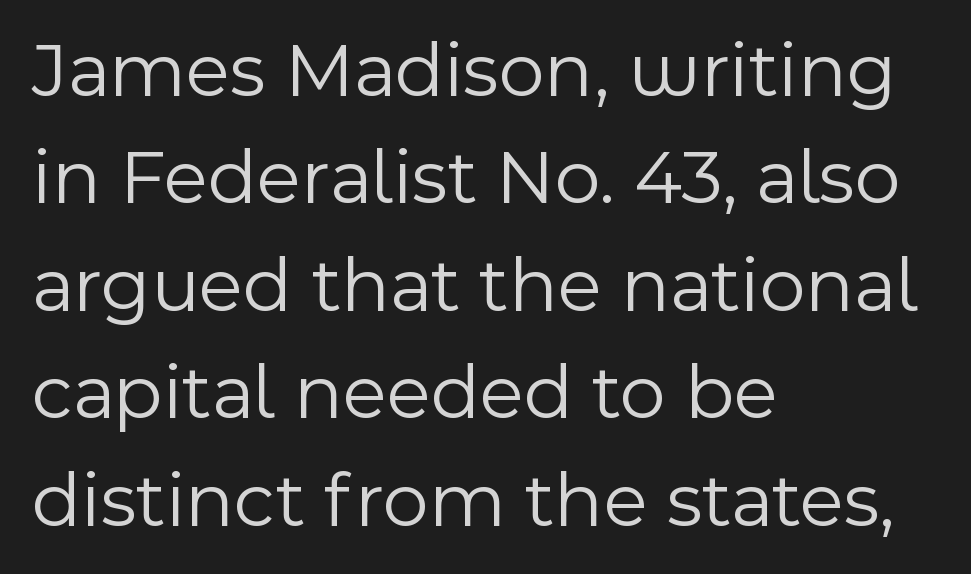
Q: Is the text bold? A: No.
Q: Is the text italic (slanted)? A: No, it is upright.
Q: Is the typeface a serif or a sans-serif typeface? A: Sans-serif.
Q: Is the text underlined? A: No.
Q: How is the paragraph aligned? A: Left-aligned.
Q: Is the spacing between letters normal or unusually wide? A: Normal.
Q: Is the spacing between lines tight, normal or loose? A: Normal.
Q: Width (condensed, normal, or wide)? A: Normal.
Q: x-height? A: Medium.
Q: Monospaced? A: No.
